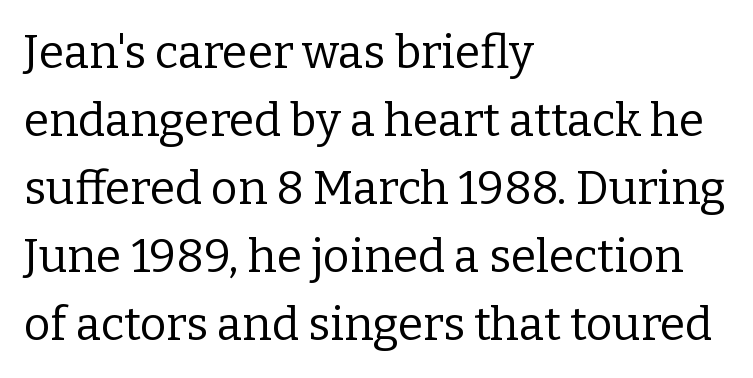
The image shows 46 px regular-weight serif type, upright; set left-aligned, normal line spacing (1.48x), normal letter spacing, not underlined; low stroke contrast and a medium x-height.
